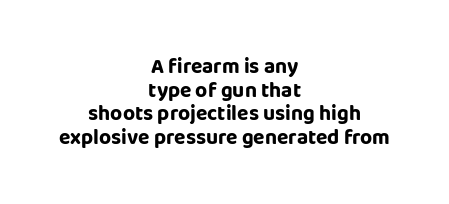
Q: Is the text italic (slanted)? A: No, it is upright.
Q: Is the text underlined? A: No.
Q: How is the paragraph aligned? A: Centered.
Q: Is the spacing between letters normal or unusually wide? A: Normal.
Q: Is the spacing between lines tight, normal or loose? A: Tight.
